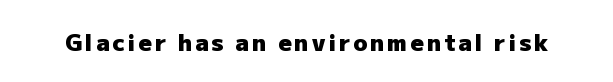
Q: Is the text bold? A: Yes.
Q: Is the text italic (slanted)? A: No, it is upright.
Q: Is the text underlined? A: No.
